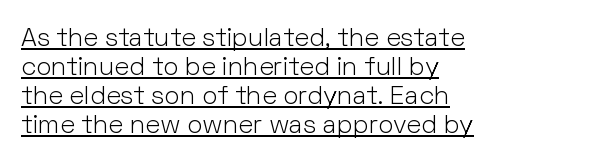
{"italic": "no", "bold": "no", "underline": "yes", "align": "left", "line_spacing": "tight", "line_spacing_ratio": 1.12, "letter_spacing": "normal", "letter_spacing_em": 0.0, "glyph_px": 26}
